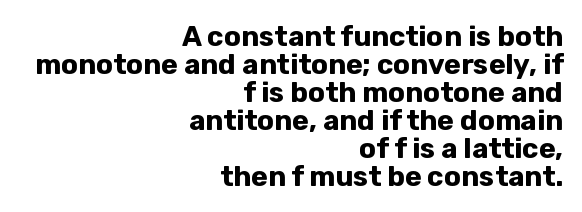
The image shows 28 px bold sans-serif type, upright; set right-aligned, tight line spacing (1.0x), normal letter spacing, not underlined; low stroke contrast and a medium x-height.
